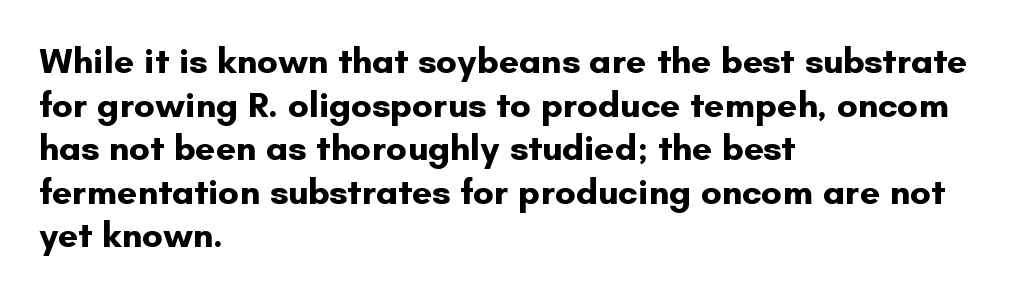
{"serif": "no", "italic": "no", "bold": "yes", "weight": "bold", "width": "normal", "stroke_contrast": "low", "x_height": "small", "monospaced": "no", "underline": "no", "align": "left", "line_spacing_ratio": 1.21, "letter_spacing": "normal", "letter_spacing_em": 0.0, "glyph_px": 36}
